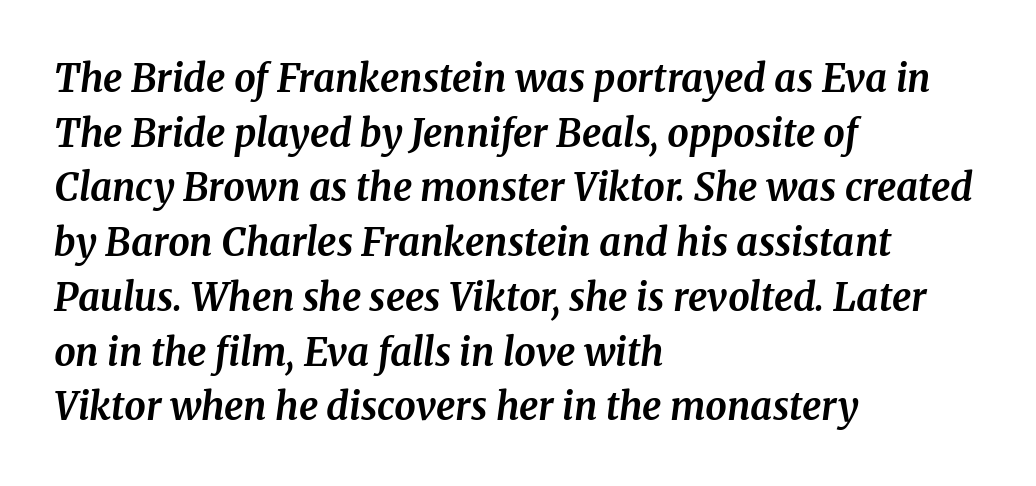
The image shows 38 px bold serif type, italic (leaning right); set left-aligned, normal line spacing (1.44x), normal letter spacing, not underlined; medium stroke contrast and a medium x-height.
